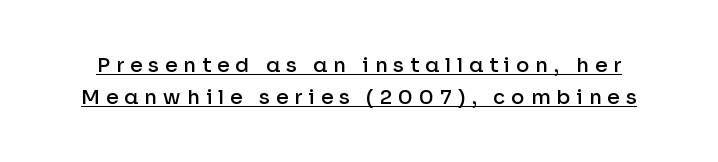
The image shows 20 px text type, upright; set normal line spacing (1.59x), unusually wide letter spacing (+0.3 em), underlined.
